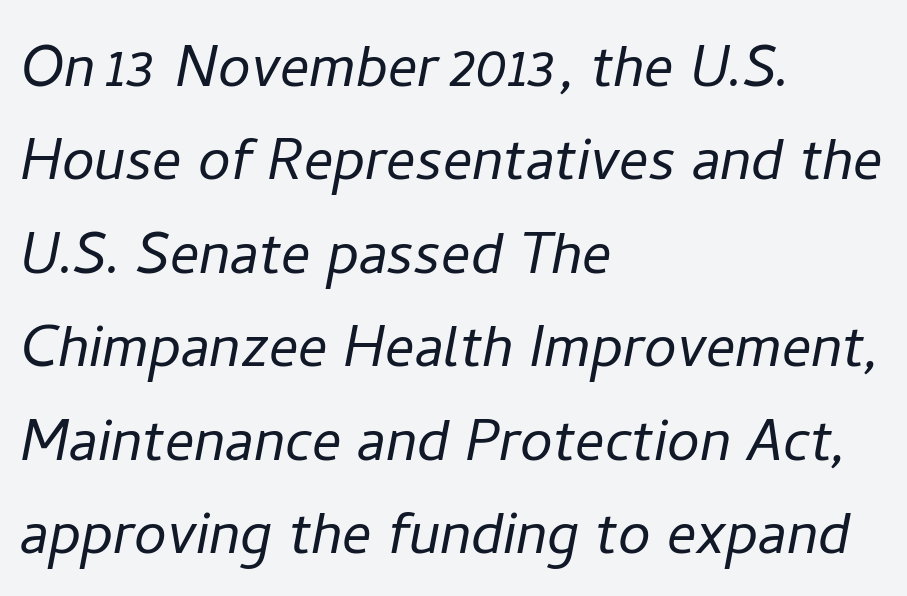
{"italic": "yes", "lean": "right", "slant_degrees": 11, "bold": "no", "weight": "light", "width": "normal", "stroke_contrast": "low", "x_height": "medium", "monospaced": "no", "underline": "no", "align": "left", "line_spacing": "normal", "line_spacing_ratio": 1.28, "letter_spacing": "normal", "letter_spacing_em": 0.0, "glyph_px": 73}
